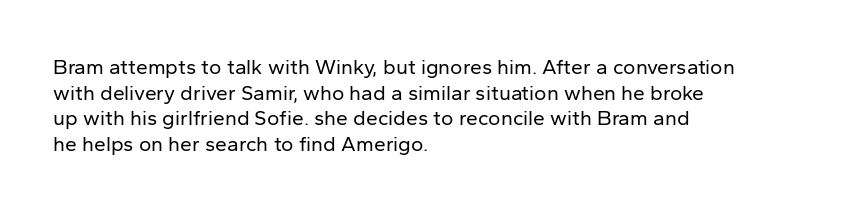
Does extra space separate the letters? No, they use regular spacing. The passage is arranged the way most books set body copy — flush left. The area under the type is left untouched. The face looks like a standard text weight, possibly lighter. Notice how the stems are strictly vertical — no italics here.
